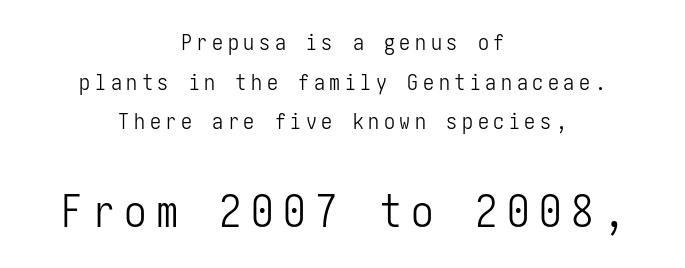
In terms of posture, this sample is upright. Scale increases going downward across the two blocks. Typeset on center — no edge is straight. You could only call the tracking loose — the letters float apart.
